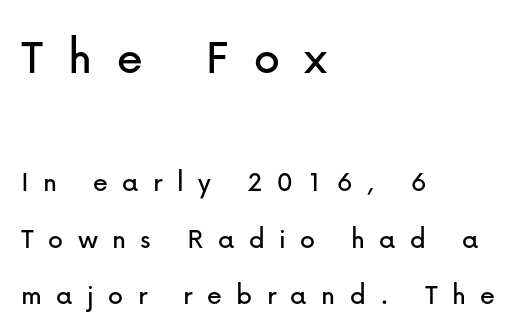
{"serif": "no", "italic": "no", "width": "normal", "stroke_contrast": "low", "x_height": "medium", "monospaced": "no", "underline": "no", "align": "left", "line_spacing_ratio": 1.89, "letter_spacing": "wide", "letter_spacing_em": 0.48, "larger_block": "first", "size_ratio": 1.73, "glyph_px": 52}
